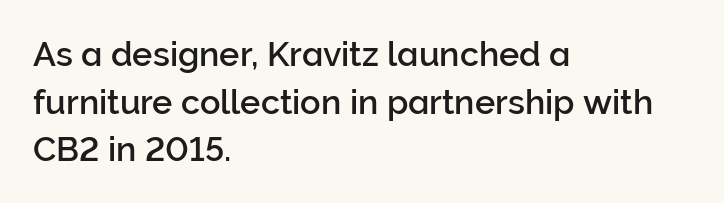
{"serif": "no", "italic": "no", "width": "normal", "stroke_contrast": "low", "x_height": "medium", "monospaced": "no", "underline": "no", "align": "left", "line_spacing": "normal", "line_spacing_ratio": 1.4, "letter_spacing": "normal", "letter_spacing_em": 0.0, "glyph_px": 34}
